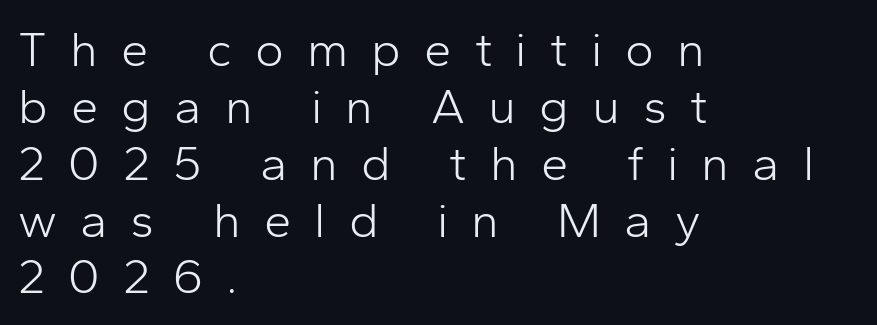
{"serif": "no", "italic": "no", "bold": "no", "weight": "light", "width": "normal", "stroke_contrast": "low", "x_height": "medium", "monospaced": "no", "underline": "no", "align": "left", "line_spacing_ratio": 1.16, "letter_spacing": "wide", "letter_spacing_em": 0.47, "glyph_px": 49}
